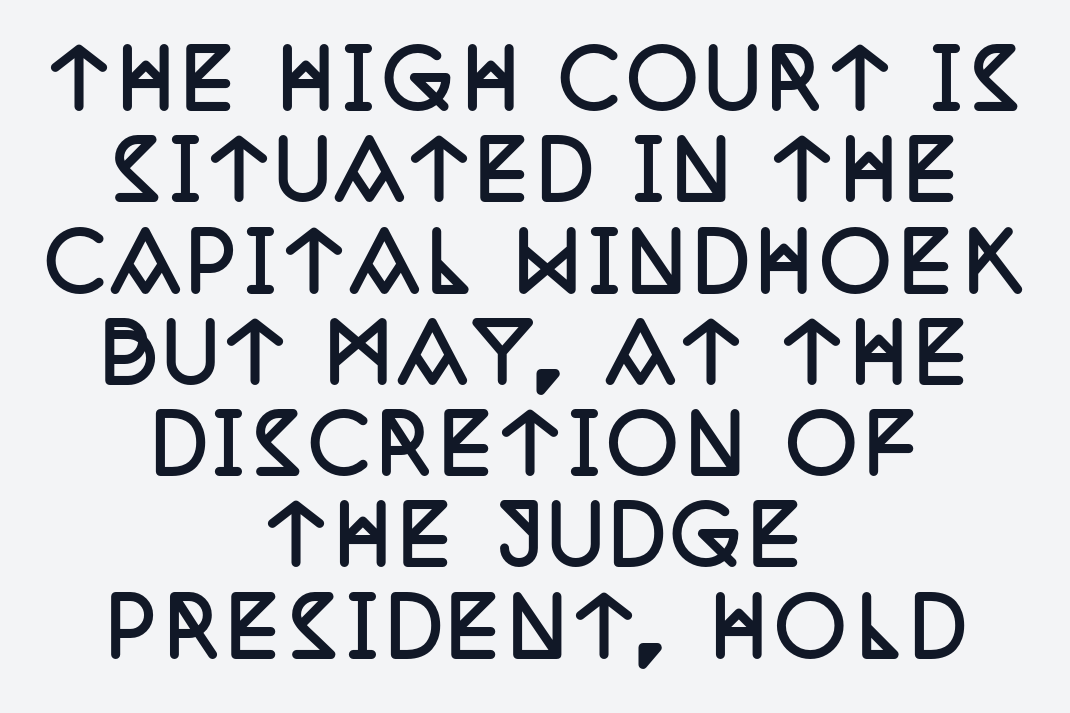
The image shows 78 px semibold, condensed serif type, upright; set centered, line spacing 1.17x, not underlined; low stroke contrast and a large x-height.
